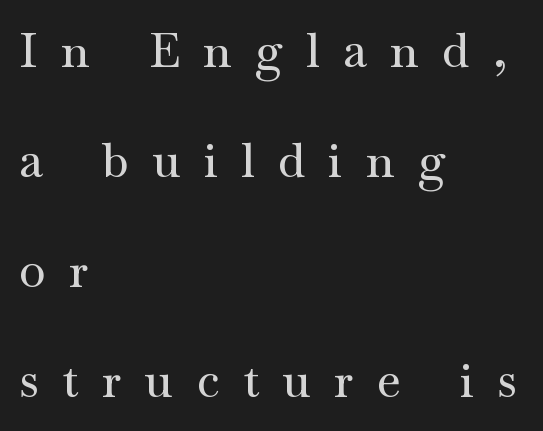
Q: Is the text italic (slanted)? A: No, it is upright.
Q: Is the typeface a serif or a sans-serif typeface? A: Serif.
Q: Is the text underlined? A: No.
Q: How is the paragraph aligned? A: Left-aligned.
Q: Is the spacing between letters normal or unusually wide? A: Unusually wide.
Q: Is the spacing between lines tight, normal or loose? A: Loose.
Q: Width (condensed, normal, or wide)? A: Wide.
Q: Stroke contrast? A: Medium.
Q: x-height? A: Small.
Q: Monospaced? A: No.
